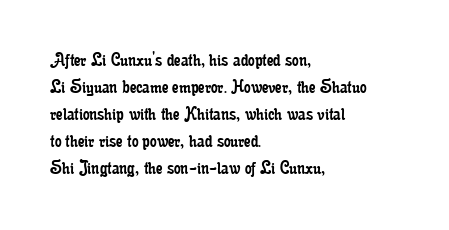
The image shows 21 px text type, upright; set left-aligned, normal line spacing (1.28x), normal letter spacing, not underlined.
